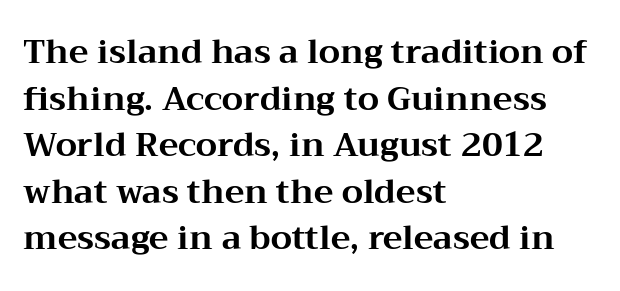
Q: Is the text bold? A: Yes.
Q: Is the text italic (slanted)? A: No, it is upright.
Q: Is the typeface a serif or a sans-serif typeface? A: Serif.
Q: Is the text underlined? A: No.
Q: How is the paragraph aligned? A: Left-aligned.
Q: Is the spacing between letters normal or unusually wide? A: Normal.
Q: Is the spacing between lines tight, normal or loose? A: Normal.
Q: Width (condensed, normal, or wide)? A: Wide.
Q: Stroke contrast? A: Medium.
Q: x-height? A: Medium.
Q: Monospaced? A: No.
